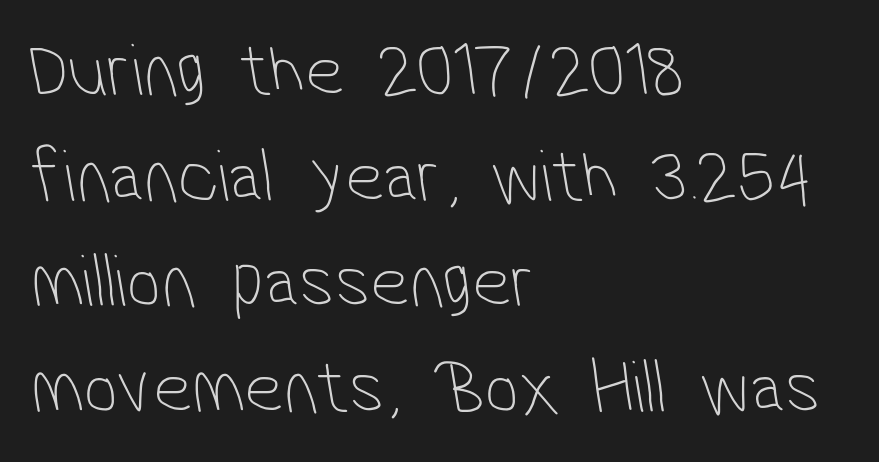
The words here are not underlined. The face used here is proportionally spaced, like ordinary book or web type. The designer left line spacing at the default. Caption: standard tracking, unaltered.
